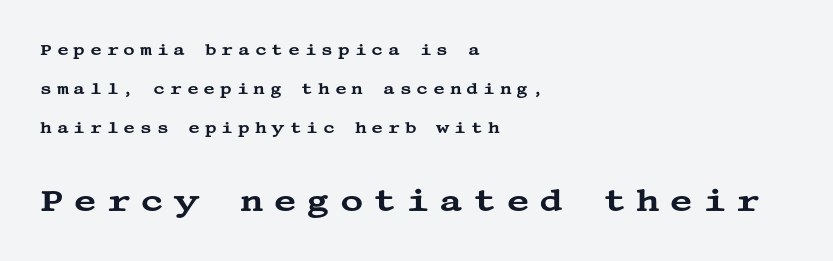
Rule under the text: the space is simply empty. Note: smaller setting up top, larger setting below. Do the letters lean? They stand straight. Check where the strokes stop: tiny serifs finish them off. Layout note: lines flush left.
